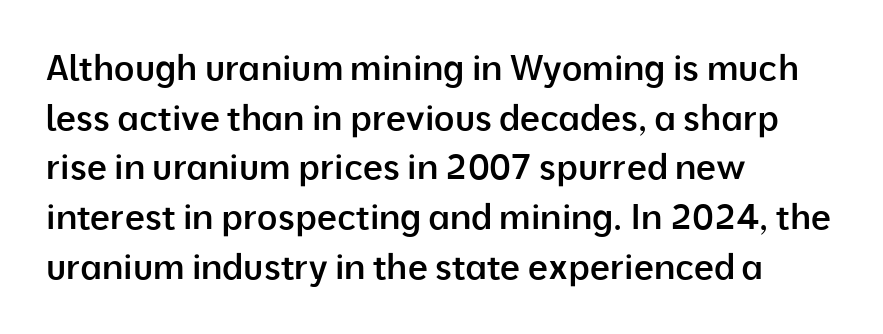
The image shows 35 px semibold sans-serif type, upright; set left-aligned, normal line spacing (1.42x), normal letter spacing, not underlined; low stroke contrast and a medium x-height.
